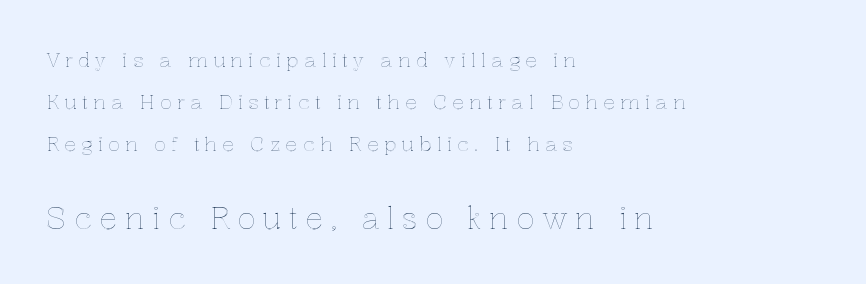
All the whitespace from short lines collects on the right. Tracking value appears strongly positive — letters spread wide. A roman cut, with each character standing at attention. Vertical spacing — loose. Bigger letters appear in the bottom chunk; the top chunk is reduced. Here the designer chose a conventional face with non-uniform glyph widths.
